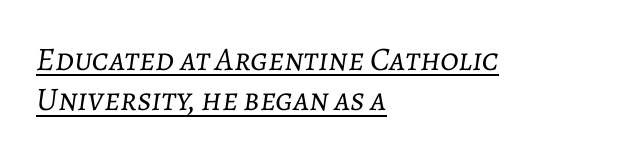
{"italic": "yes", "lean": "right", "slant_degrees": 7, "bold": "no", "weight": "light", "width": "normal", "stroke_contrast": "low", "x_height": "medium", "monospaced": "no", "underline": "yes", "align": "left", "line_spacing_ratio": 1.22, "letter_spacing": "normal", "letter_spacing_em": 0.0, "glyph_px": 33}
